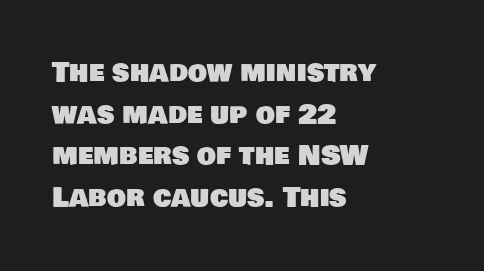
The image shows 27 px text type; set left-aligned, normal line spacing (1.54x), normal letter spacing, not underlined.
